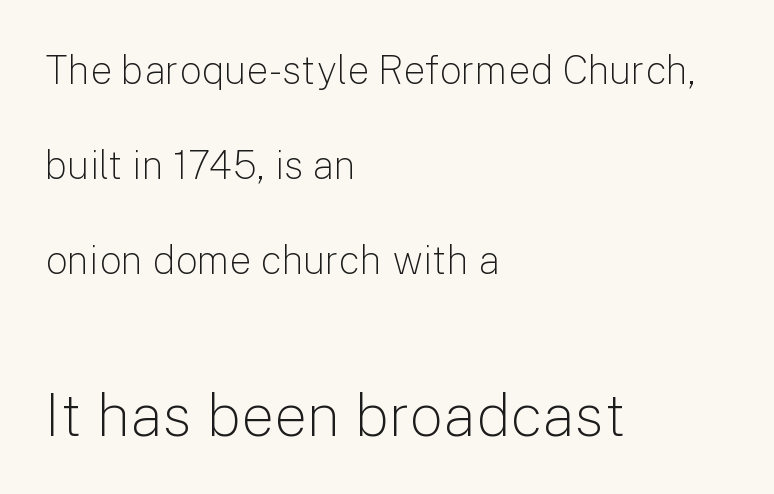
{"serif": "no", "italic": "no", "bold": "no", "weight": "light", "width": "normal", "stroke_contrast": "low", "x_height": "medium", "monospaced": "no", "underline": "no", "align": "left", "line_spacing": "loose", "line_spacing_ratio": 2.43, "letter_spacing": "normal", "letter_spacing_em": 0.0, "larger_block": "second", "size_ratio": 1.51, "glyph_px": 59}
